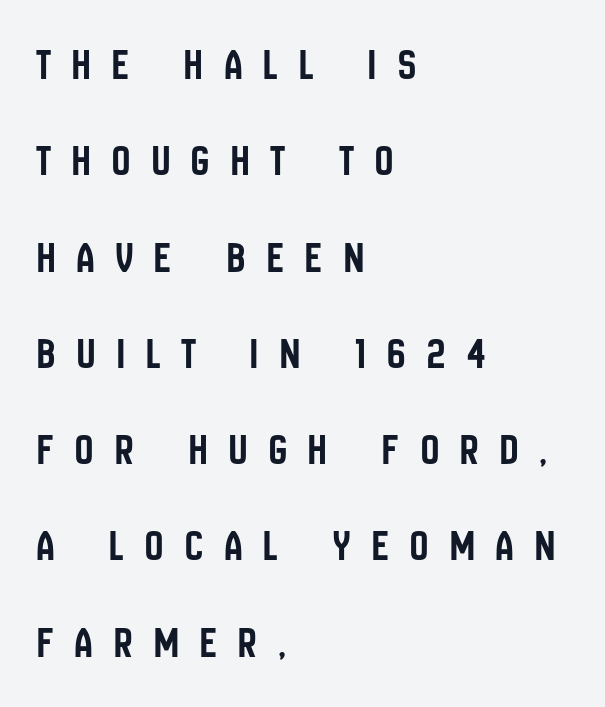
Q: Is the text italic (slanted)? A: No, it is upright.
Q: Is the typeface a serif or a sans-serif typeface? A: Sans-serif.
Q: Is the text underlined? A: No.
Q: How is the paragraph aligned? A: Left-aligned.
Q: Is the spacing between letters normal or unusually wide? A: Unusually wide.
Q: Is the spacing between lines tight, normal or loose? A: Loose.
Q: Width (condensed, normal, or wide)? A: Condensed.
Q: Stroke contrast? A: Low.
Q: x-height? A: Large.
Q: Monospaced? A: No.
